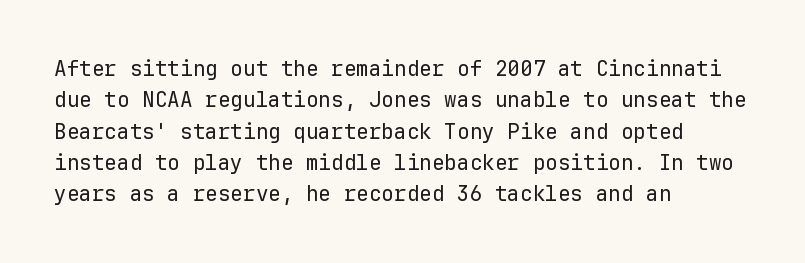
The image shows 21 px text type, upright; set left-aligned, normal line spacing (1.49x), normal letter spacing, not underlined.
